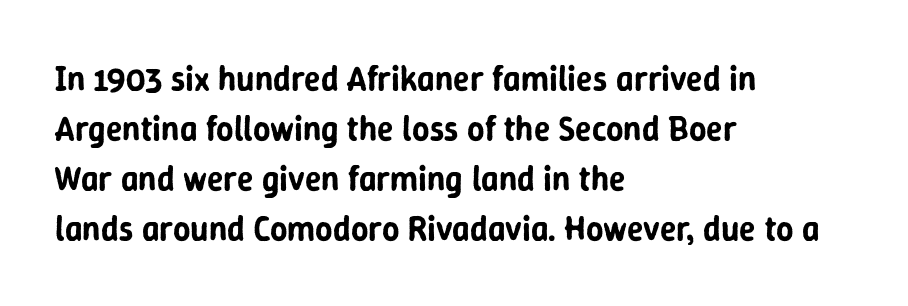
{"serif": "no", "italic": "no", "width": "normal", "stroke_contrast": "low", "x_height": "medium", "monospaced": "no", "underline": "no", "align": "left", "line_spacing": "normal", "line_spacing_ratio": 1.47, "letter_spacing": "normal", "letter_spacing_em": 0.0, "glyph_px": 34}
